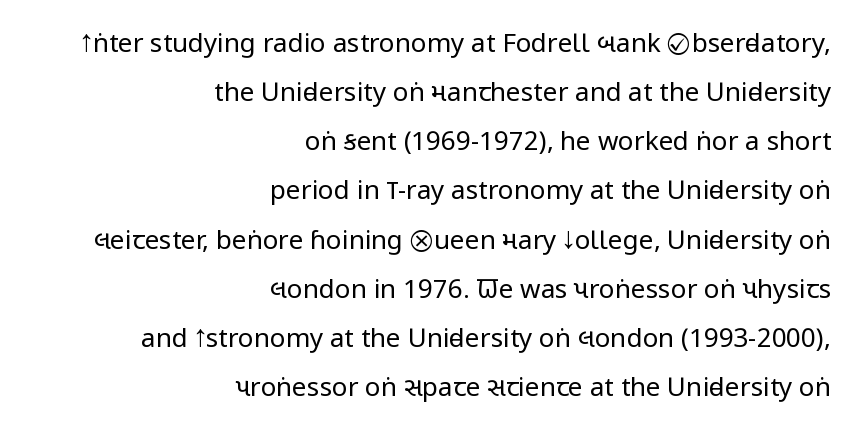
The image shows 26 px text type, upright; set right-aligned, line spacing 1.89x, normal letter spacing, not underlined.
